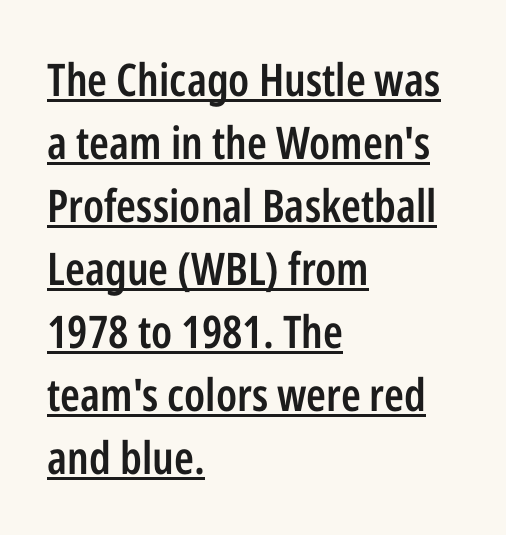
Q: Is the text bold? A: Semi-bold.
Q: Is the text italic (slanted)? A: No, it is upright.
Q: Is the typeface a serif or a sans-serif typeface? A: Sans-serif.
Q: Is the text underlined? A: Yes.
Q: How is the paragraph aligned? A: Left-aligned.
Q: Is the spacing between letters normal or unusually wide? A: Normal.
Q: Is the spacing between lines tight, normal or loose? A: Normal.
Q: Width (condensed, normal, or wide)? A: Condensed.
Q: Stroke contrast? A: Low.
Q: x-height? A: Medium.
Q: Monospaced? A: No.
